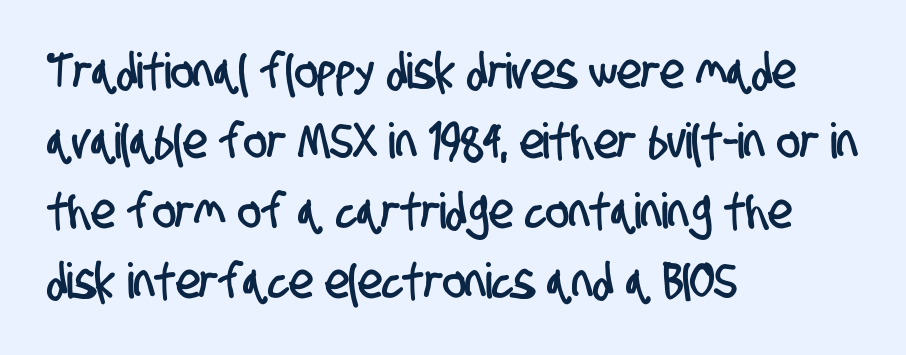
The passage shown is typed in a proportional face where columns would drift. One-word summary of the alignment: left. Between one letter and the next there's only the usual sliver of space. A normal amount of white space separates one row of letters from the next. A sans-serif font was chosen for this passage.
